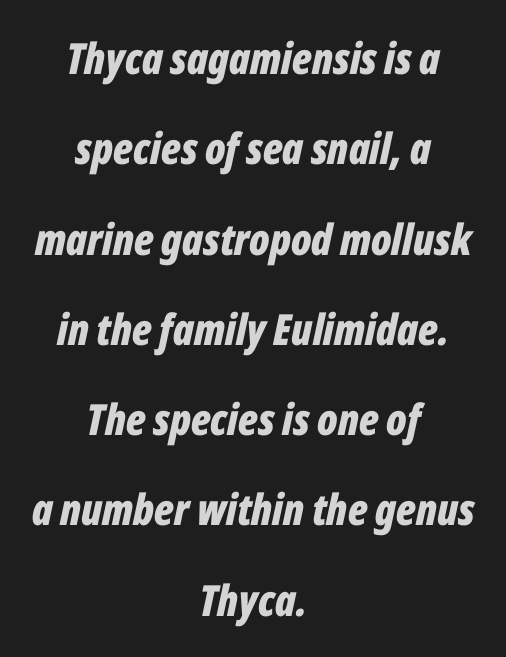
Q: Is the text bold? A: Yes.
Q: Is the text italic (slanted)? A: Yes, it leans right by about 12 degrees.
Q: Is the text underlined? A: No.
Q: How is the paragraph aligned? A: Centered.
Q: Is the spacing between letters normal or unusually wide? A: Normal.
Q: Is the spacing between lines tight, normal or loose? A: Loose.
Q: Width (condensed, normal, or wide)? A: Condensed.
Q: Stroke contrast? A: Low.
Q: x-height? A: Medium.
Q: Monospaced? A: No.
